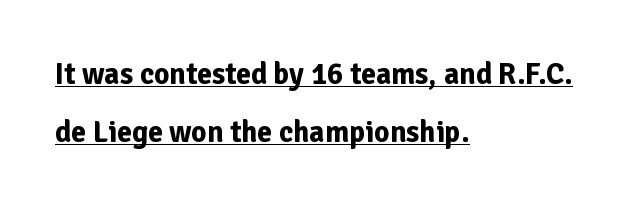
Q: Is the text bold? A: Yes.
Q: Is the text italic (slanted)? A: No, it is upright.
Q: Is the typeface a serif or a sans-serif typeface? A: Sans-serif.
Q: Is the text underlined? A: Yes.
Q: How is the paragraph aligned? A: Left-aligned.
Q: Is the spacing between letters normal or unusually wide? A: Normal.
Q: Is the spacing between lines tight, normal or loose? A: Loose.
Q: Width (condensed, normal, or wide)? A: Normal.
Q: Stroke contrast? A: Low.
Q: x-height? A: Medium.
Q: Monospaced? A: No.
